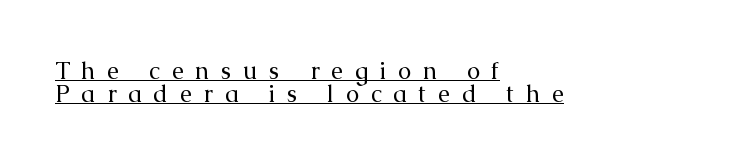
The image shows 24 px text type, upright; set left-aligned, tight line spacing (0.97x), unusually wide letter spacing (+0.49 em), underlined.
